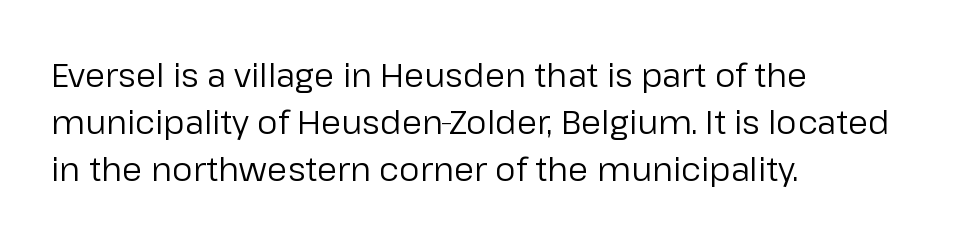
{"serif": "no", "italic": "no", "bold": "no", "weight": "regular", "width": "normal", "stroke_contrast": "low", "x_height": "medium", "monospaced": "no", "underline": "no", "align": "left", "line_spacing": "normal", "line_spacing_ratio": 1.42, "letter_spacing": "normal", "letter_spacing_em": 0.0, "glyph_px": 33}
